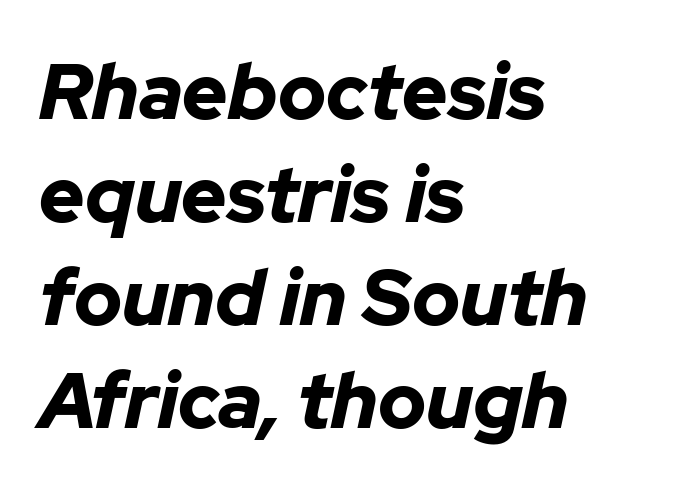
The image shows 78 px bold type, italic (leaning right); set left-aligned, normal line spacing (1.32x), normal letter spacing, not underlined; low stroke contrast and a medium x-height.
